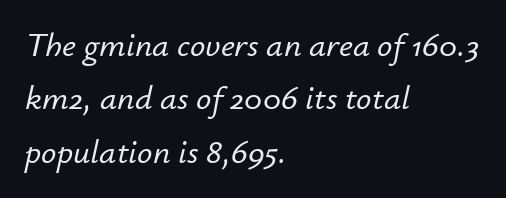
{"italic": "yes", "lean": "right", "slant_degrees": 12, "width": "normal", "stroke_contrast": "low", "x_height": "small", "monospaced": "no", "underline": "no", "align": "left", "line_spacing": "normal", "line_spacing_ratio": 1.57, "letter_spacing": "normal", "letter_spacing_em": 0.0, "glyph_px": 34}
